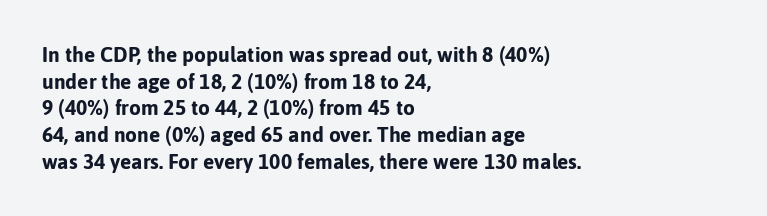
The image shows 21 px bold type, upright; set left-aligned, normal line spacing (1.27x), normal letter spacing, not underlined.
